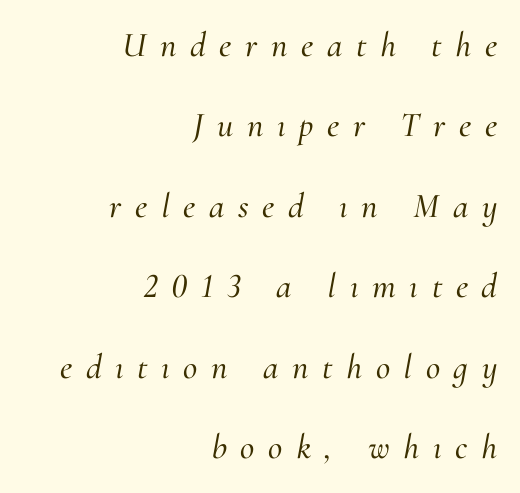
{"serif": "yes", "italic": "yes", "lean": "right", "slant_degrees": 10, "width": "normal", "stroke_contrast": "medium", "x_height": "small", "monospaced": "no", "underline": "no", "align": "right", "line_spacing": "loose", "line_spacing_ratio": 2.3, "letter_spacing": "wide", "letter_spacing_em": 0.39, "glyph_px": 35}
